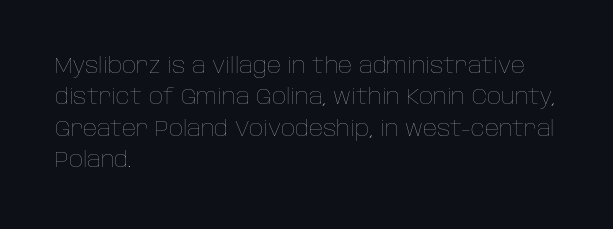
The line-height multiplier appears to be the usual default. The ragged edge is on the right, which tells us the setting is flush left. A typesetter would mark this as roman, not italic. This sample uses plain, unmodified letter spacing. No letter is thick-stroked: the sample isn't bold.
